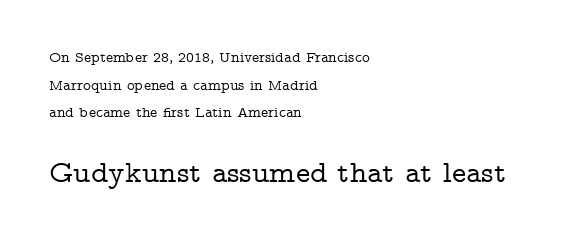
The image shows 30 px wide serif type, upright; set left-aligned, line spacing 1.84x, normal letter spacing, not underlined; the second (bottom) block is 2.0x larger; low stroke contrast and a medium x-height.
